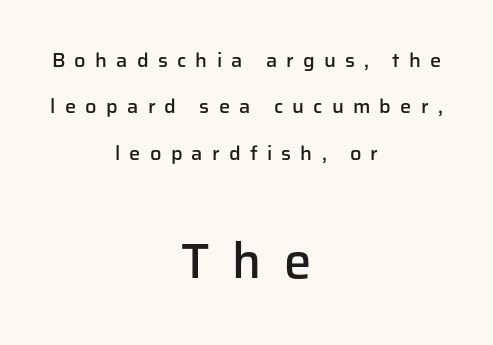
Q: Is the text bold? A: Semi-bold.
Q: Is the text italic (slanted)? A: No, it is upright.
Q: Is the typeface a serif or a sans-serif typeface? A: Sans-serif.
Q: Is the text underlined? A: No.
Q: How is the paragraph aligned? A: Centered.
Q: Is the spacing between letters normal or unusually wide? A: Unusually wide.
Q: Is the spacing between lines tight, normal or loose? A: Loose.
Q: Which block of text is set in a larger size, the first (top) or the second (bottom)? A: The second (bottom) one.
Q: Width (condensed, normal, or wide)? A: Normal.
Q: Stroke contrast? A: Low.
Q: x-height? A: Medium.
Q: Monospaced? A: No.
